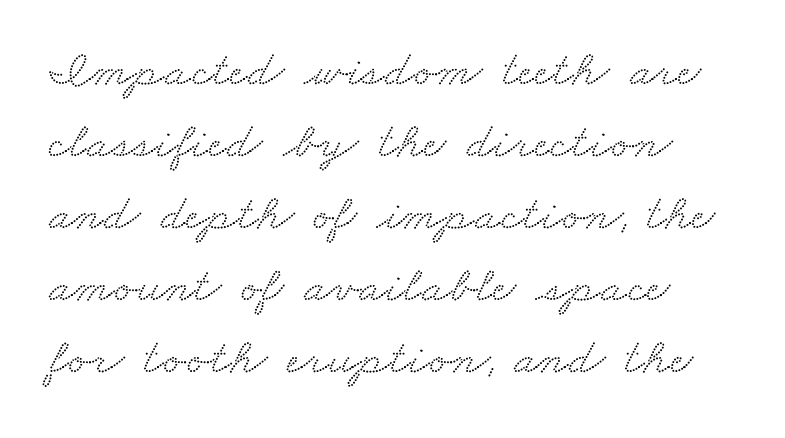
{"serif": "yes", "width": "wide", "stroke_contrast": "medium", "x_height": "small", "monospaced": "no", "underline": "no", "line_spacing": "normal", "line_spacing_ratio": 1.41, "letter_spacing": "normal", "letter_spacing_em": 0.0, "glyph_px": 51}
